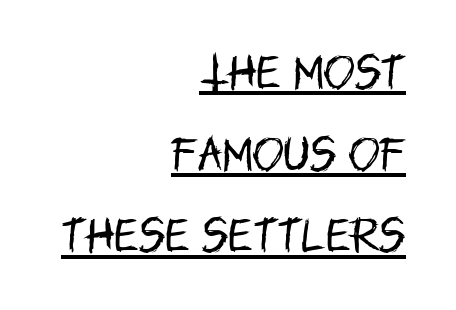
In terms of letterspacing, this is plain default setting. Vertical strokes here are truly vertical. Vertical stems look standard width or narrower in stroke. Underline: present. If you drew a ruler down the right edge, every line would touch it. These lines stand farther apart than default settings would place them.
